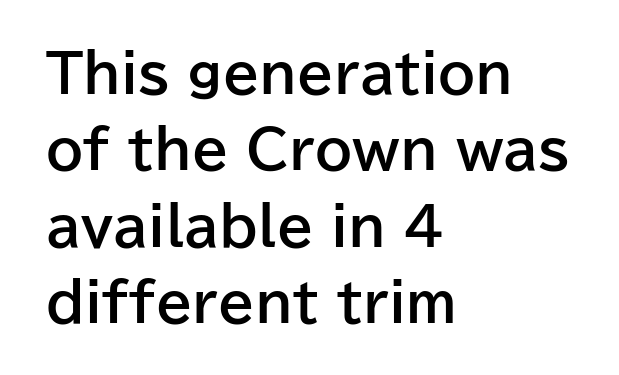
The image shows 53 px bold sans-serif type, upright; set left-aligned, normal line spacing (1.44x), normal letter spacing, not underlined; low stroke contrast and a medium x-height.
